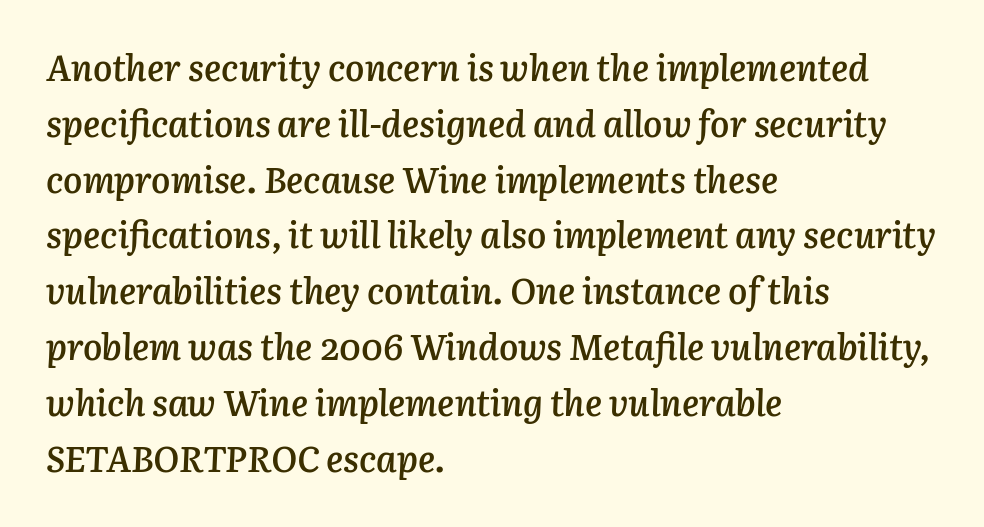
{"italic": "yes", "lean": "right", "slant_degrees": 3, "bold": "semi", "weight": "semibold", "width": "normal", "stroke_contrast": "low", "x_height": "medium", "monospaced": "no", "underline": "no", "align": "left", "line_spacing": "normal", "line_spacing_ratio": 1.55, "letter_spacing": "normal", "letter_spacing_em": 0.0, "glyph_px": 36}
